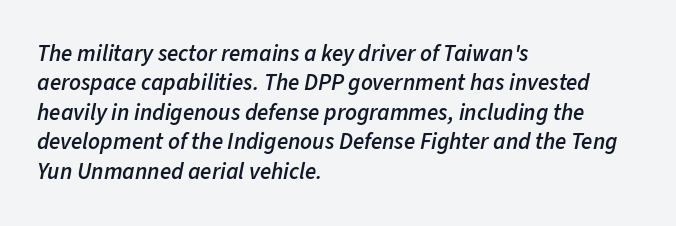
{"italic": "yes", "lean": "right", "slant_degrees": 11, "bold": "semi", "underline": "no", "align": "left", "line_spacing": "normal", "line_spacing_ratio": 1.28, "letter_spacing": "normal", "letter_spacing_em": 0.0, "glyph_px": 23}
